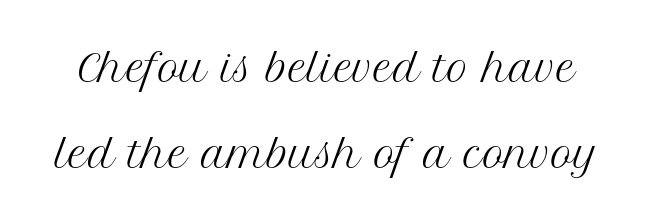
Q: Is the text bold? A: No.
Q: Is the text italic (slanted)? A: Yes.
Q: Is the typeface a serif or a sans-serif typeface? A: Serif.
Q: Is the text underlined? A: No.
Q: Is the spacing between letters normal or unusually wide? A: Normal.
Q: Is the spacing between lines tight, normal or loose? A: Loose.
Q: Width (condensed, normal, or wide)? A: Normal.
Q: Stroke contrast? A: Medium.
Q: x-height? A: Medium.
Q: Monospaced? A: No.
